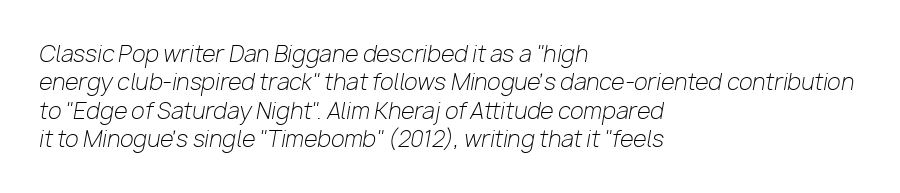
Students, note that the glyphs here touch the page at normal intervals. The passage shown stacks its lines at a standard gap. No heavy texture on the line: the type isn't bold. The lines in this sample share a left origin and differ only in where they stop. Just letters on the line, the space beneath them empty. Characters are canted at an angle relative to the baseline's perpendicular.
